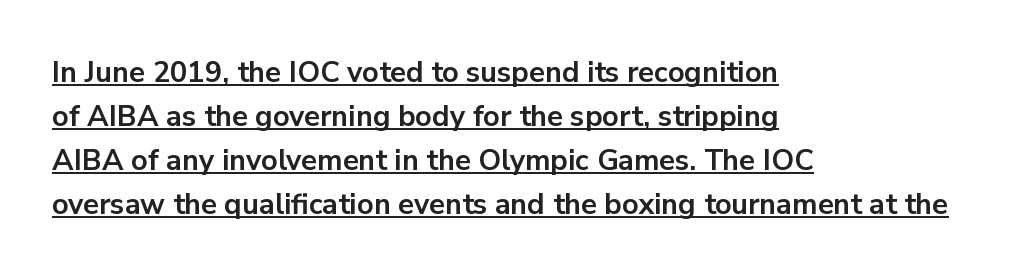
Does the copy run flush right? No — it runs flush left. A full-strength bold gives these letters their thick strokes. The sample's only ornament is a line tracing under the words. The axis of the letterforms is exactly vertical.
